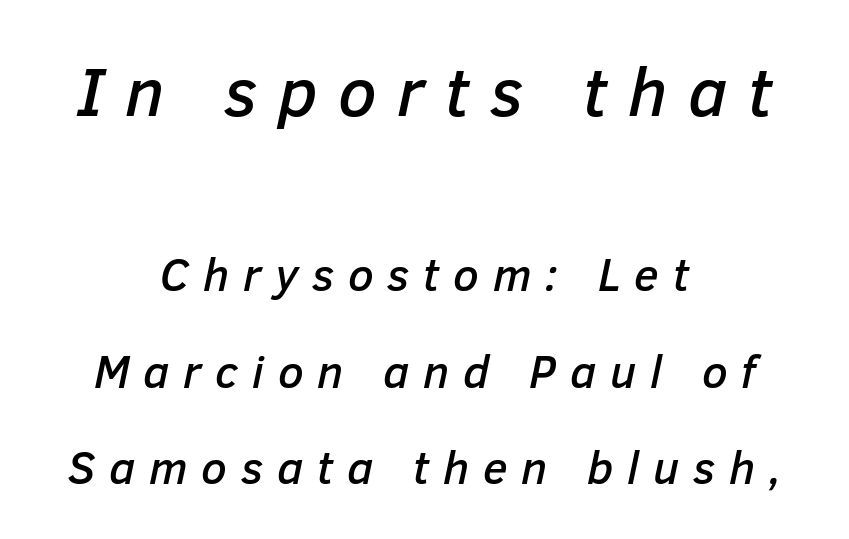
The passage shown is not underscored anywhere. Looks like regular typesetting: each glyph gets only the width it needs. Loose tracking; the words dissolve into strings of separated letters. Posture: slanted. Leading is clearly above the norm, producing a sparse column.
